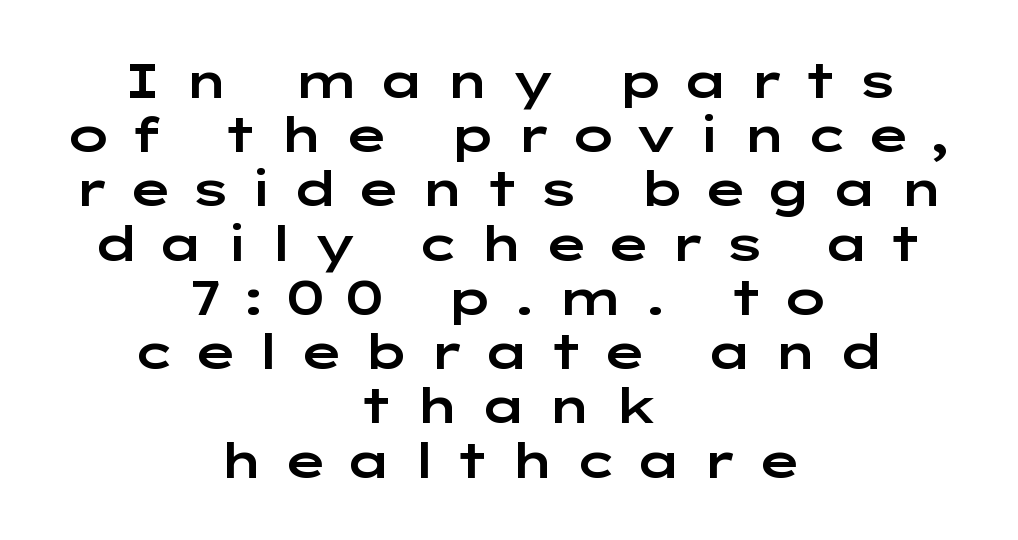
This sample uses a sans-serif face. Descenders hang freely into open space. This sample uses an upright cut, with every glyph sitting square on the baseline. The face used here is proportionally spaced, like ordinary book or web type. Horizontally, the lines are justified to the midpoint only. Line spacing here is tight.
